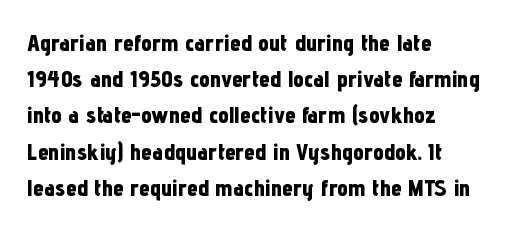
The vertical gap from one line to the next is medium. In terms of posture, this sample is upright. Look at the stroke-to-counter ratio: heavy, a bold. Clear beneath every line of the passage. Casual observation: everything's shoved over to the left. You could call the tracking neutral — neither tight nor loose.
